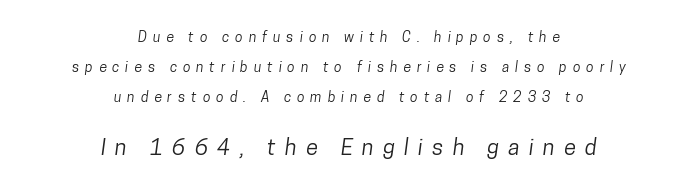
The type is letterspaced generously, with wide tracking. The lower block of text is set noticeably larger than the block above it. The specimen omits any rule beneath the text block's lines. Typeset on center — no edge is straight. The line-height multiplier appears high, well above default.
